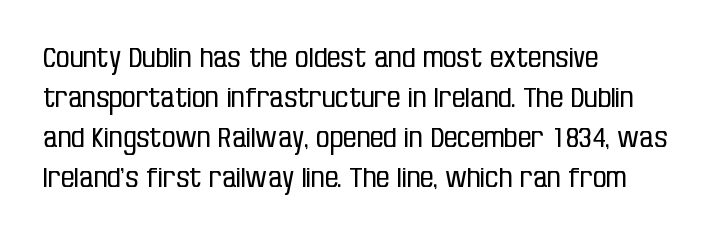
The image shows 27 px text type, upright; set left-aligned, normal line spacing (1.48x), normal letter spacing, not underlined.
